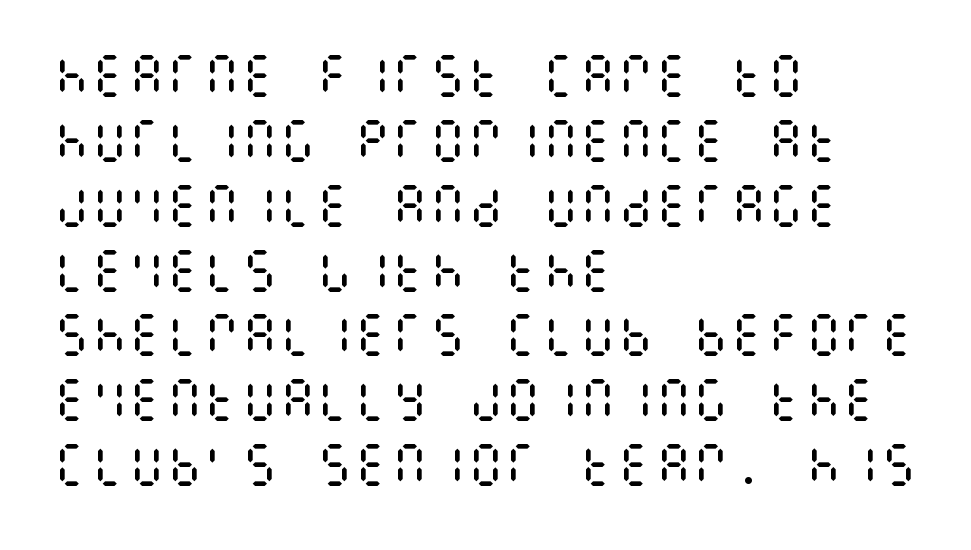
The image shows 47 px regular-weight, condensed type, upright; set left-aligned, normal line spacing (1.38x), normal letter spacing, not underlined; medium stroke contrast and a large x-height.
